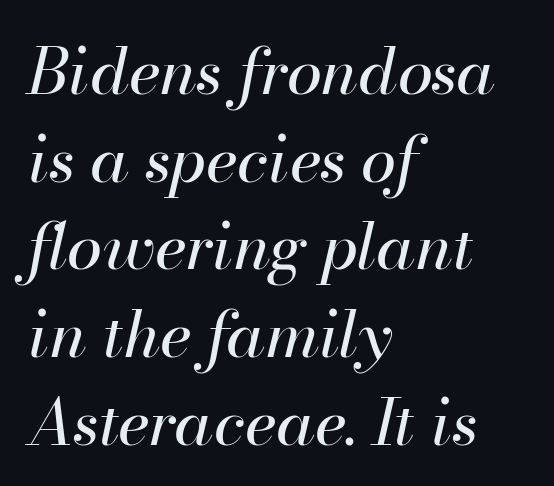
The image shows 64 px regular-weight type, italic (leaning right); set left-aligned, normal line spacing (1.37x), normal letter spacing, not underlined; high stroke contrast and a small x-height.
